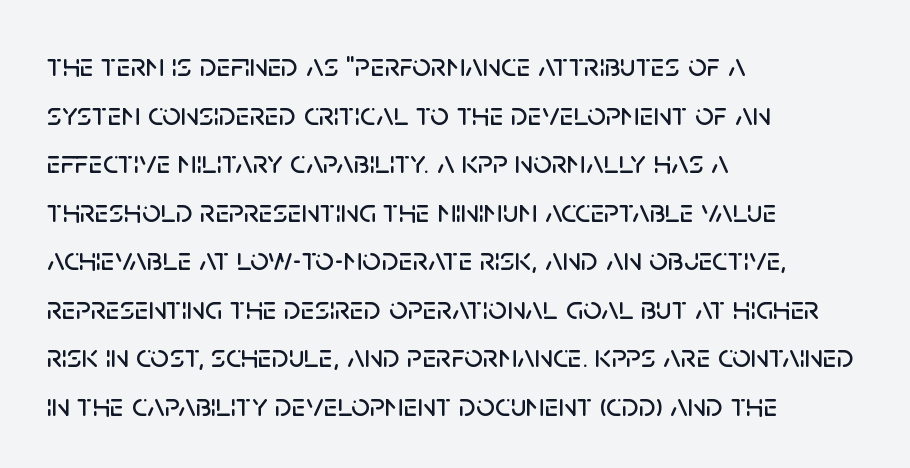
Q: Is the text italic (slanted)? A: No, it is upright.
Q: Is the typeface a serif or a sans-serif typeface? A: Sans-serif.
Q: Is the text underlined? A: No.
Q: How is the paragraph aligned? A: Left-aligned.
Q: Is the spacing between letters normal or unusually wide? A: Normal.
Q: Is the spacing between lines tight, normal or loose? A: Normal.
Q: Width (condensed, normal, or wide)? A: Normal.
Q: Stroke contrast? A: Low.
Q: x-height? A: Large.
Q: Monospaced? A: No.
